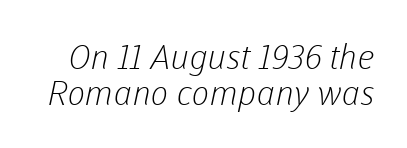
{"serif": "no", "bold": "no", "weight": "light", "width": "normal", "stroke_contrast": "low", "x_height": "medium", "monospaced": "no", "underline": "no", "line_spacing": "tight", "line_spacing_ratio": 1.05, "letter_spacing": "normal", "letter_spacing_em": 0.0, "glyph_px": 34}
